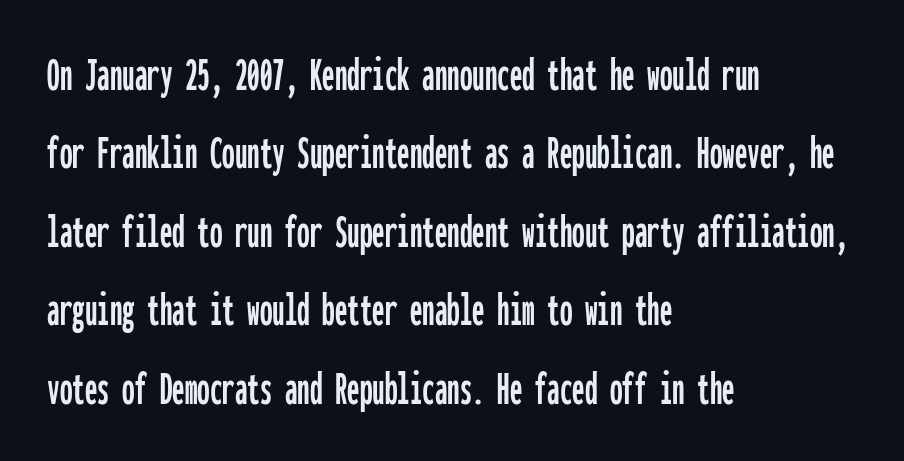
Bare-footed words on every line. The face used here is monospaced, like something from a code editor. A roman cut, with each character standing at attention. The tracking reads as untouched default to a designer's eye. Check where the strokes stop: nothing finishes them off — pure sans.
